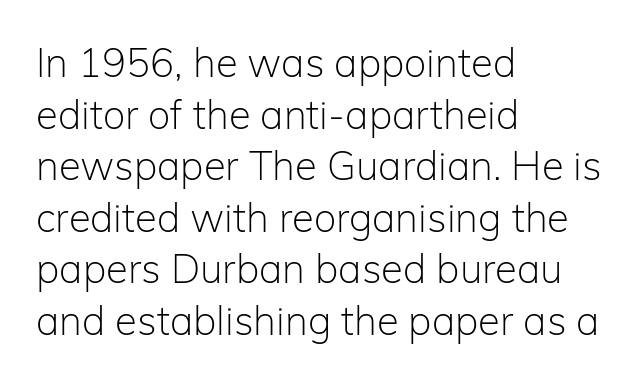
Q: Is the text bold? A: No.
Q: Is the text italic (slanted)? A: No, it is upright.
Q: Is the typeface a serif or a sans-serif typeface? A: Sans-serif.
Q: Is the text underlined? A: No.
Q: How is the paragraph aligned? A: Left-aligned.
Q: Is the spacing between letters normal or unusually wide? A: Normal.
Q: Is the spacing between lines tight, normal or loose? A: Normal.
Q: Width (condensed, normal, or wide)? A: Normal.
Q: Stroke contrast? A: Low.
Q: x-height? A: Medium.
Q: Monospaced? A: No.
